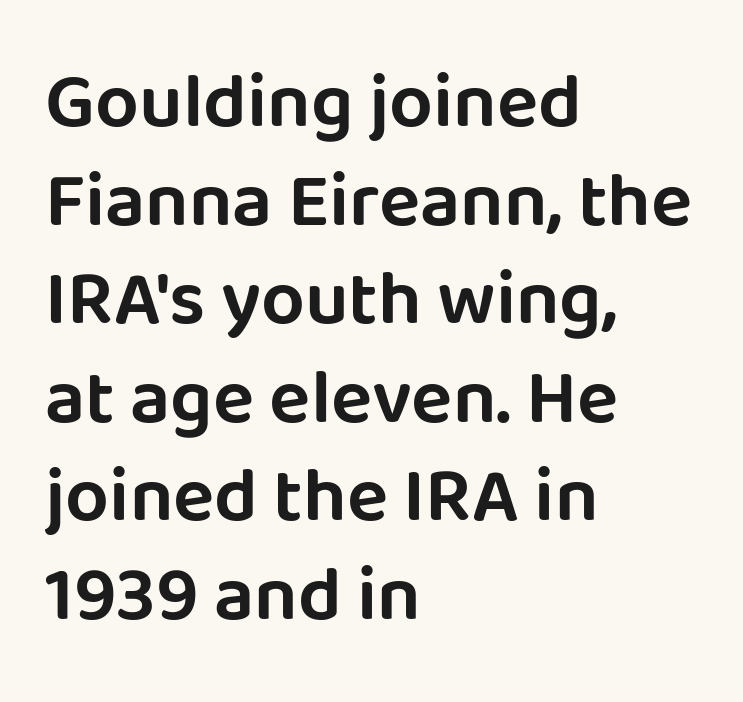
{"serif": "no", "italic": "no", "width": "normal", "stroke_contrast": "low", "x_height": "large", "monospaced": "no", "underline": "no", "align": "left", "line_spacing": "normal", "line_spacing_ratio": 1.28, "letter_spacing": "normal", "letter_spacing_em": 0.0, "glyph_px": 77}
